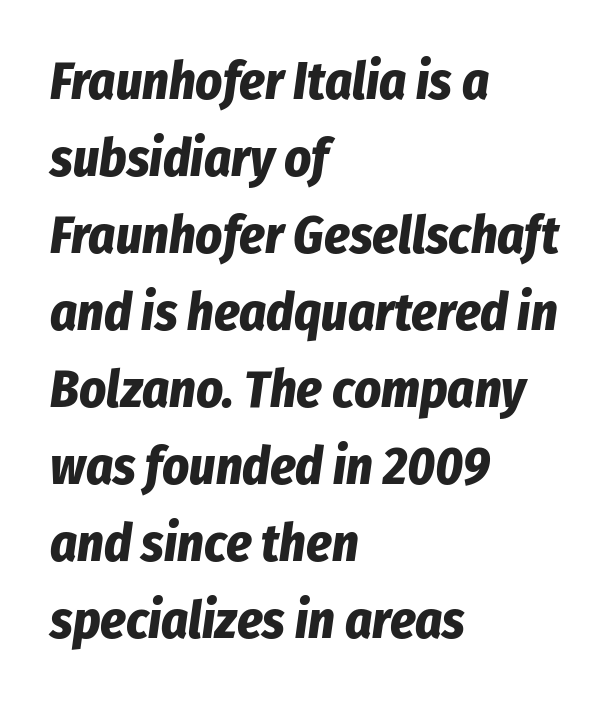
{"italic": "yes", "lean": "right", "slant_degrees": 8, "bold": "yes", "weight": "bold", "width": "condensed", "stroke_contrast": "low", "x_height": "medium", "monospaced": "no", "underline": "no", "align": "left", "line_spacing": "normal", "line_spacing_ratio": 1.48, "letter_spacing": "normal", "letter_spacing_em": 0.0, "glyph_px": 52}
